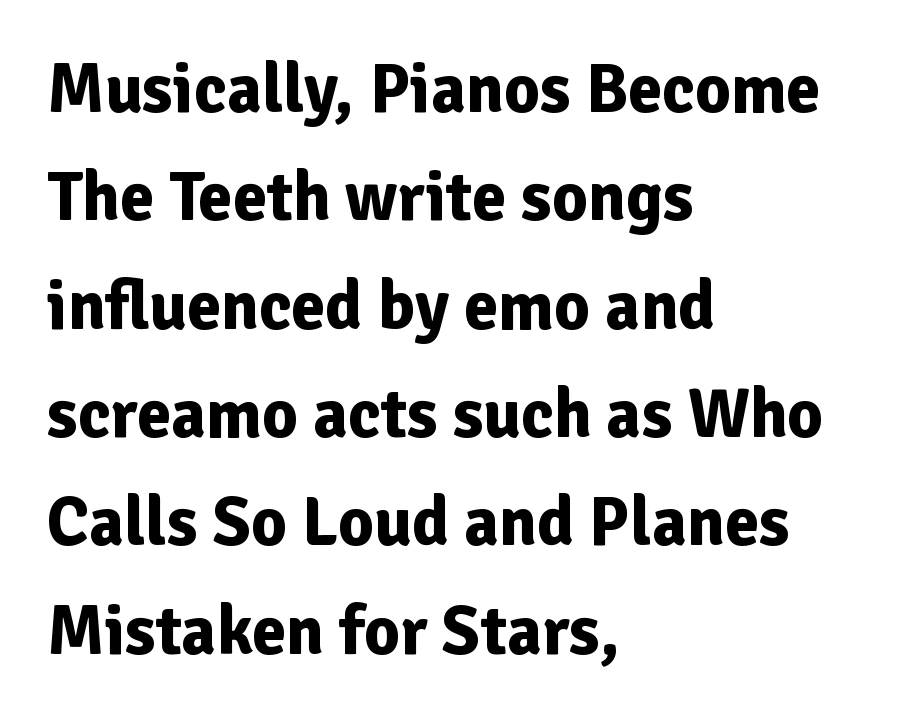
{"serif": "no", "italic": "no", "bold": "yes", "weight": "bold", "width": "normal", "stroke_contrast": "low", "x_height": "medium", "monospaced": "no", "underline": "no", "align": "left", "line_spacing": "normal", "line_spacing_ratio": 1.57, "letter_spacing": "normal", "letter_spacing_em": 0.0, "glyph_px": 69}
